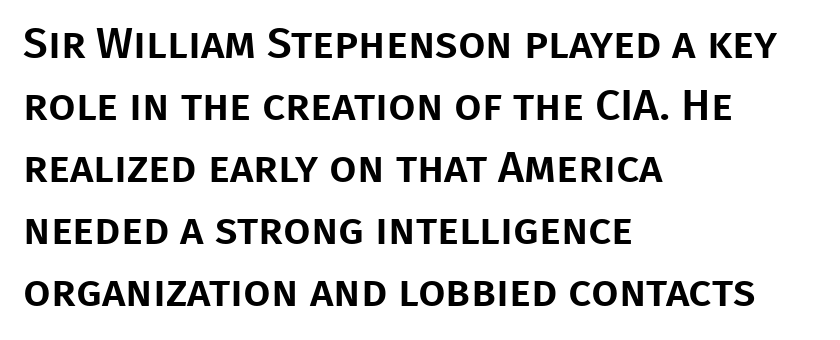
These lines keep a tight, regular rhythm from letter to letter. The string is rendered with underlining switched off. Think of a printed novel: that variable character pitch is what you see here. A typesetter would mark this as roman, not italic.
